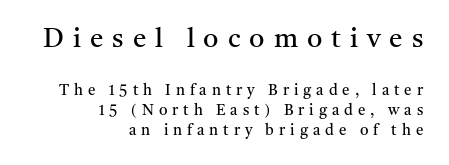
{"italic": "no", "bold": "no", "underline": "no", "align": "right", "line_spacing": "normal", "line_spacing_ratio": 1.32, "letter_spacing": "wide", "letter_spacing_em": 0.33, "larger_block": "first", "size_ratio": 1.8, "glyph_px": 27}
